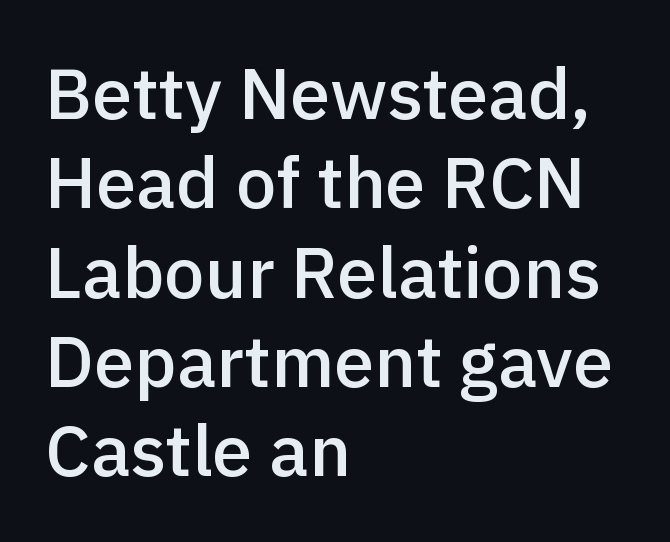
{"serif": "no", "italic": "no", "bold": "semi", "weight": "semibold", "width": "normal", "x_height": "medium", "monospaced": "no", "underline": "no", "align": "left", "line_spacing_ratio": 1.24, "letter_spacing": "normal", "letter_spacing_em": 0.0, "glyph_px": 72}
